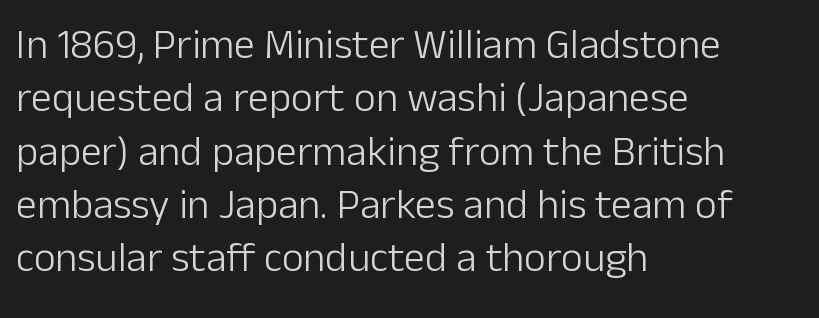
Students, observe: this is what conventionally led text looks like. Is the letter spacing exaggerated? No — it looks like the ordinary default. Classification — sans serif. The rendering uses natural spacing where letterforms have individual widths. Bare-footed words on every line.
